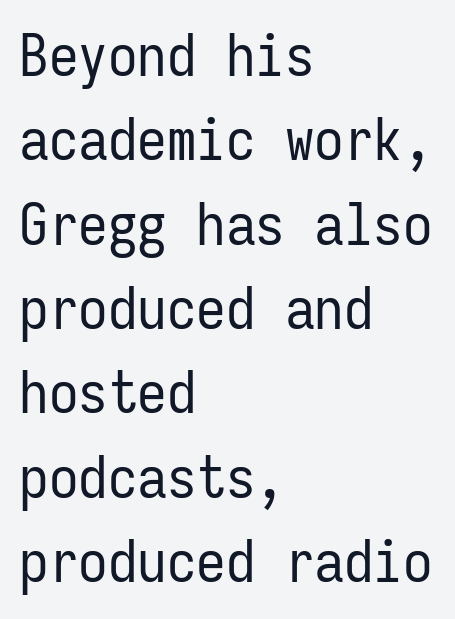
{"serif": "no", "italic": "no", "bold": "no", "weight": "regular", "width": "condensed", "stroke_contrast": "low", "x_height": "medium", "monospaced": "yes", "underline": "no", "align": "left", "line_spacing": "normal", "line_spacing_ratio": 1.43, "letter_spacing": "normal", "letter_spacing_em": 0.0, "glyph_px": 59}
